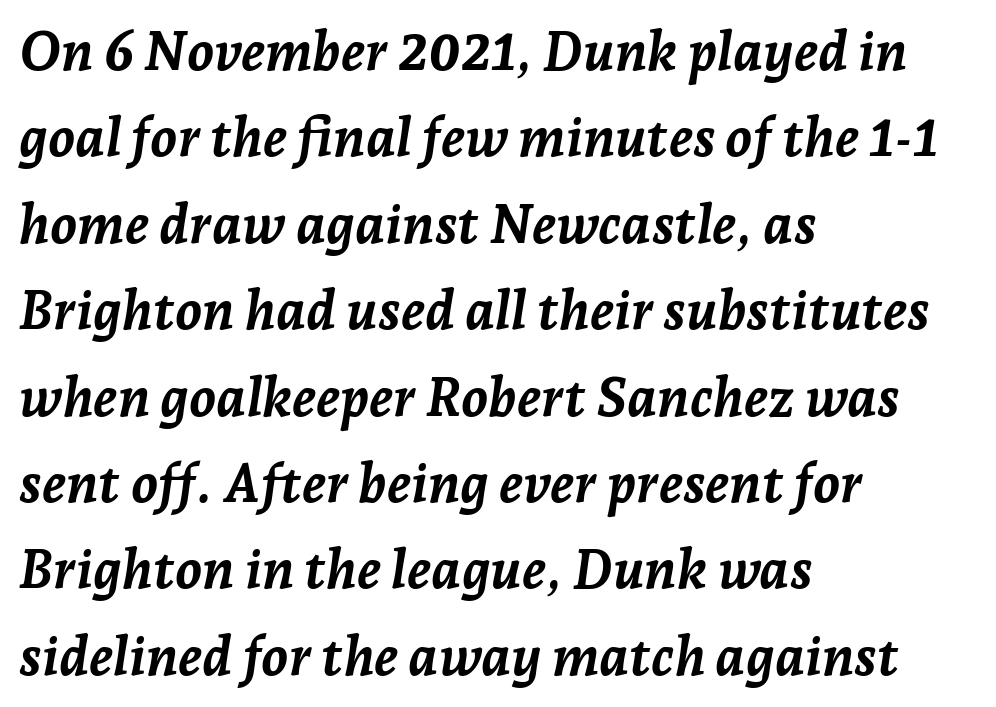
Q: Is the text bold? A: Yes.
Q: Is the text italic (slanted)? A: Yes, it leans right by about 7 degrees.
Q: Is the text underlined? A: No.
Q: How is the paragraph aligned? A: Left-aligned.
Q: Is the spacing between letters normal or unusually wide? A: Normal.
Q: Is the spacing between lines tight, normal or loose? A: Normal.
Q: Width (condensed, normal, or wide)? A: Normal.
Q: Stroke contrast? A: Low.
Q: x-height? A: Medium.
Q: Monospaced? A: No.
